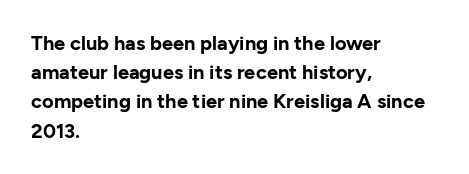
Q: Is the text bold? A: Yes.
Q: Is the text italic (slanted)? A: No, it is upright.
Q: Is the text underlined? A: No.
Q: How is the paragraph aligned? A: Left-aligned.
Q: Is the spacing between letters normal or unusually wide? A: Normal.
Q: Is the spacing between lines tight, normal or loose? A: Normal.
